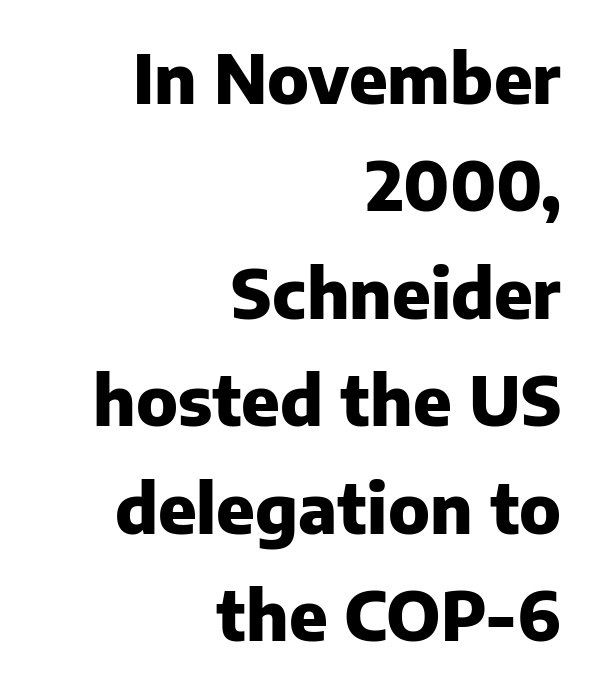
Q: Is the text bold? A: Yes.
Q: Is the text italic (slanted)? A: No, it is upright.
Q: Is the typeface a serif or a sans-serif typeface? A: Sans-serif.
Q: Is the text underlined? A: No.
Q: How is the paragraph aligned? A: Right-aligned.
Q: Is the spacing between letters normal or unusually wide? A: Normal.
Q: Is the spacing between lines tight, normal or loose? A: Normal.
Q: Width (condensed, normal, or wide)? A: Normal.
Q: Stroke contrast? A: Low.
Q: x-height? A: Medium.
Q: Monospaced? A: No.
